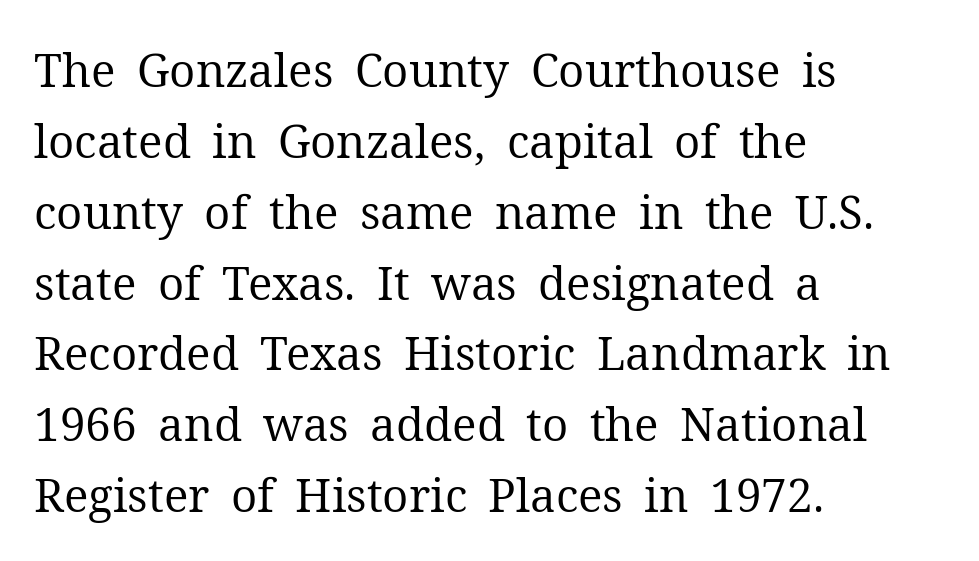
{"serif": "yes", "italic": "no", "bold": "no", "weight": "regular", "width": "normal", "stroke_contrast": "medium", "x_height": "medium", "monospaced": "no", "underline": "no", "align": "left", "line_spacing": "normal", "line_spacing_ratio": 1.54, "letter_spacing": "normal", "letter_spacing_em": 0.0, "glyph_px": 46}
